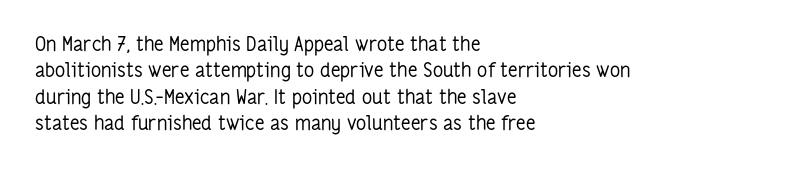
The image shows 20 px text type, upright; set left-aligned, normal line spacing (1.32x), normal letter spacing, not underlined.
